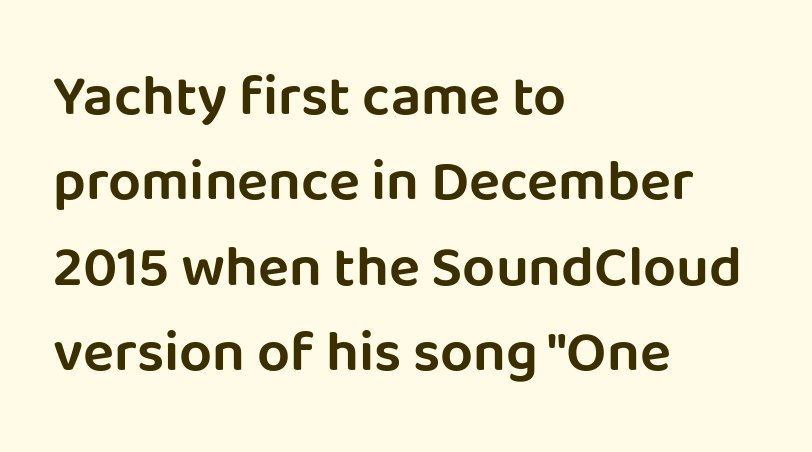
The image shows 58 px sans-serif type, upright; set left-aligned, normal line spacing (1.47x), normal letter spacing, not underlined; low stroke contrast and a large x-height.
